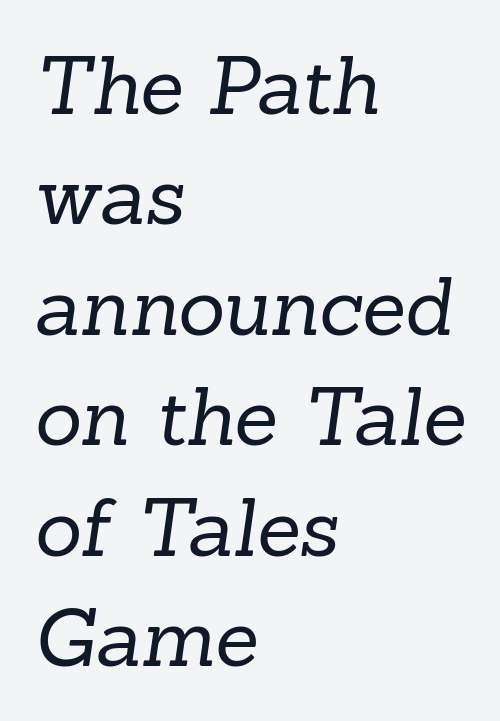
Character widths vary here, with narrow letters taking less room than wide ones. The passage shown has conventional tracking throughout. Is the block centered? No — it sits flush against the left margin. Type style note: has serifs.
